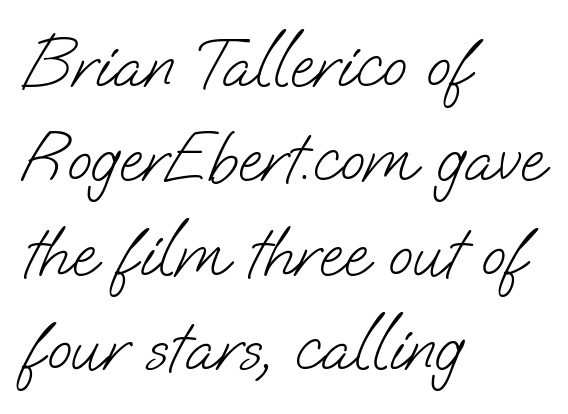
Character widths vary here, with narrow letters taking less room than wide ones. The lines are quadded left. The face looks like a standard text weight, possibly lighter. The strip under each line holds only bare page.
